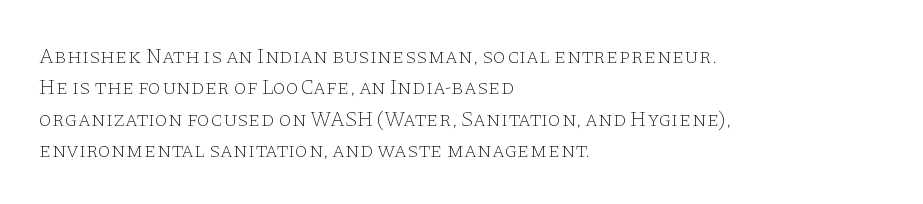
The image shows 21 px text type, upright; set left-aligned, normal line spacing (1.5x), normal letter spacing, not underlined.
